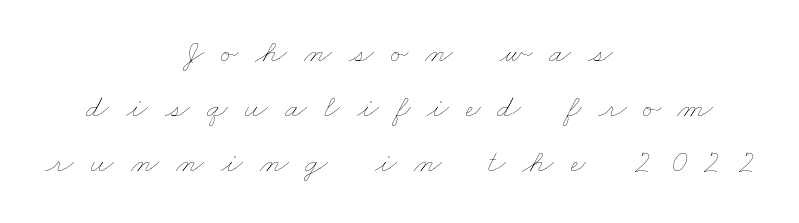
Q: Is the text bold? A: No.
Q: Is the text underlined? A: No.
Q: How is the paragraph aligned? A: Centered.
Q: Is the spacing between letters normal or unusually wide? A: Unusually wide.
Q: Is the spacing between lines tight, normal or loose? A: Normal.
Q: Width (condensed, normal, or wide)? A: Wide.
Q: Stroke contrast? A: Low.
Q: x-height? A: Small.
Q: Monospaced? A: No.
